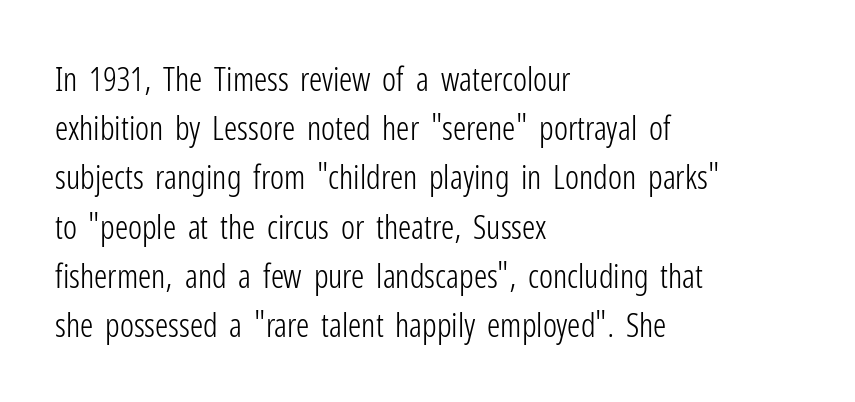
The image shows 33 px light, condensed sans-serif type, upright; set left-aligned, normal line spacing (1.49x), normal letter spacing, not underlined; low stroke contrast and a medium x-height.
